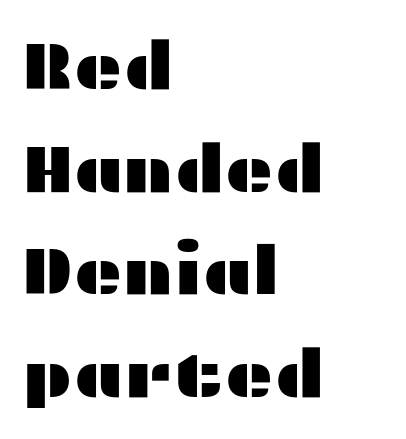
Q: Is the text italic (slanted)? A: No, it is upright.
Q: Is the typeface a serif or a sans-serif typeface? A: Sans-serif.
Q: Is the text underlined? A: No.
Q: How is the paragraph aligned? A: Left-aligned.
Q: Is the spacing between letters normal or unusually wide? A: Normal.
Q: Is the spacing between lines tight, normal or loose? A: Normal.
Q: Width (condensed, normal, or wide)? A: Wide.
Q: Stroke contrast? A: Medium.
Q: x-height? A: Medium.
Q: Monospaced? A: No.
